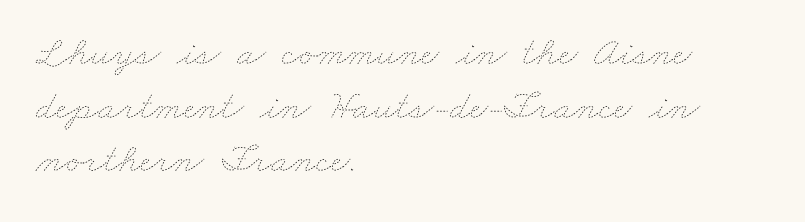
Q: Is the text bold? A: No.
Q: Is the text underlined? A: No.
Q: How is the paragraph aligned? A: Left-aligned.
Q: Is the spacing between letters normal or unusually wide? A: Normal.
Q: Is the spacing between lines tight, normal or loose? A: Normal.
Q: Width (condensed, normal, or wide)? A: Wide.
Q: Stroke contrast? A: Low.
Q: x-height? A: Small.
Q: Monospaced? A: No.
